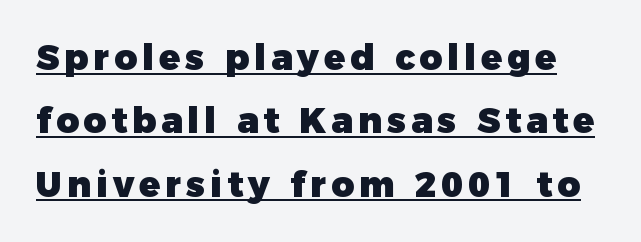
The characters look thick and weighty, a clear bold. Each letter's strokes conclude bluntly, with no projecting serifs. Students, observe the line beneath the letters — that is underlining. Spacing verdict: proportional, widths tailored to each character. Does the lettering tilt? It doesn't — this is upright.
